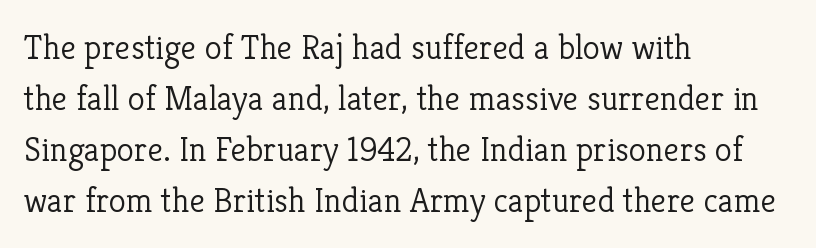
Q: Is the text bold? A: No.
Q: Is the text italic (slanted)? A: No, it is upright.
Q: Is the typeface a serif or a sans-serif typeface? A: Serif.
Q: Is the text underlined? A: No.
Q: How is the paragraph aligned? A: Left-aligned.
Q: Is the spacing between letters normal or unusually wide? A: Normal.
Q: Is the spacing between lines tight, normal or loose? A: Normal.
Q: Width (condensed, normal, or wide)? A: Normal.
Q: Stroke contrast? A: Low.
Q: x-height? A: Medium.
Q: Monospaced? A: No.
